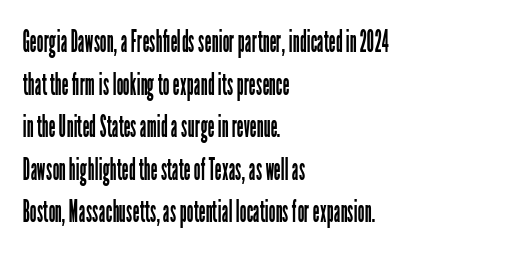
Q: Is the text bold? A: No.
Q: Is the text italic (slanted)? A: No, it is upright.
Q: Is the typeface a serif or a sans-serif typeface? A: Sans-serif.
Q: Is the text underlined? A: No.
Q: How is the paragraph aligned? A: Left-aligned.
Q: Is the spacing between letters normal or unusually wide? A: Normal.
Q: Is the spacing between lines tight, normal or loose? A: Normal.
Q: Width (condensed, normal, or wide)? A: Condensed.
Q: Stroke contrast? A: Low.
Q: x-height? A: Medium.
Q: Monospaced? A: No.
